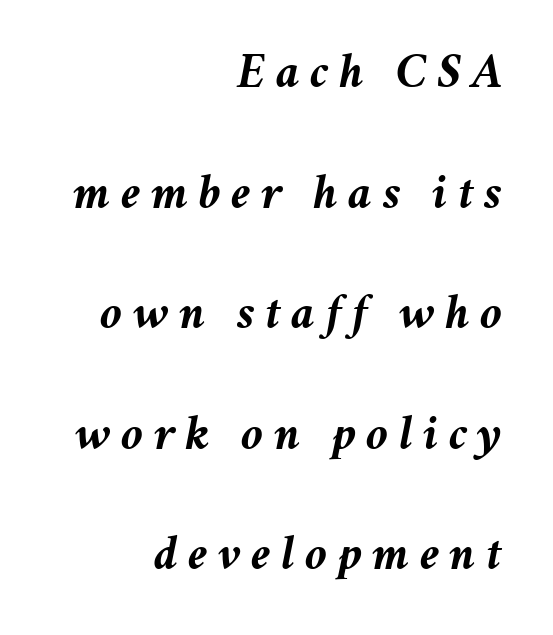
The image shows 49 px semibold type, italic (leaning right); set right-aligned, loose line spacing (2.46x), unusually wide letter spacing (+0.21 em), not underlined; medium stroke contrast and a medium x-height.
